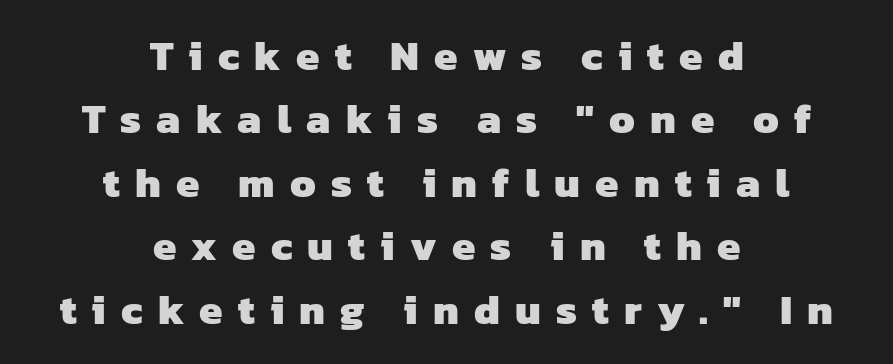
Q: Is the text bold? A: Yes.
Q: Is the typeface a serif or a sans-serif typeface? A: Sans-serif.
Q: Is the text underlined? A: No.
Q: How is the paragraph aligned? A: Centered.
Q: Is the spacing between letters normal or unusually wide? A: Unusually wide.
Q: Is the spacing between lines tight, normal or loose? A: Normal.
Q: Width (condensed, normal, or wide)? A: Normal.
Q: Stroke contrast? A: Low.
Q: x-height? A: Medium.
Q: Monospaced? A: No.
